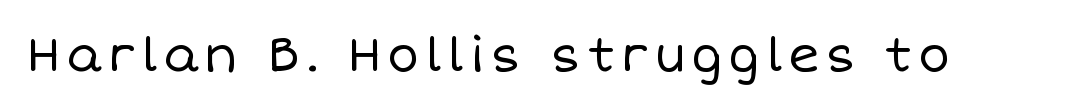
Tall strokes in this sample are plumb rather than angled. This rendering features lettering with no underline. Think of a printed novel: that variable character pitch is what you see here. The typesetting does not lean heavy: it is not bold.
